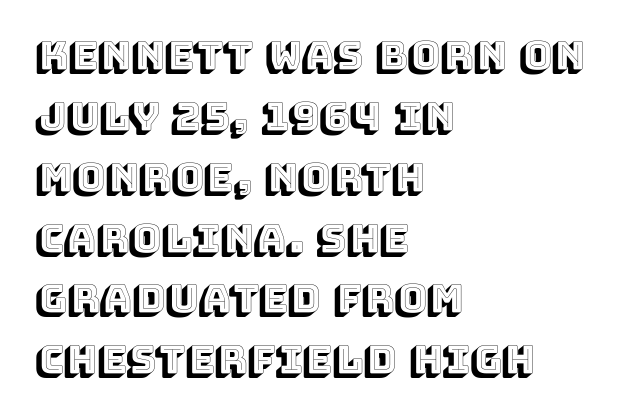
Q: Is the text italic (slanted)? A: No, it is upright.
Q: Is the text underlined? A: No.
Q: How is the paragraph aligned? A: Left-aligned.
Q: Is the spacing between letters normal or unusually wide? A: Normal.
Q: Is the spacing between lines tight, normal or loose? A: Normal.
Q: Width (condensed, normal, or wide)? A: Normal.
Q: x-height? A: Large.
Q: Monospaced? A: No.
